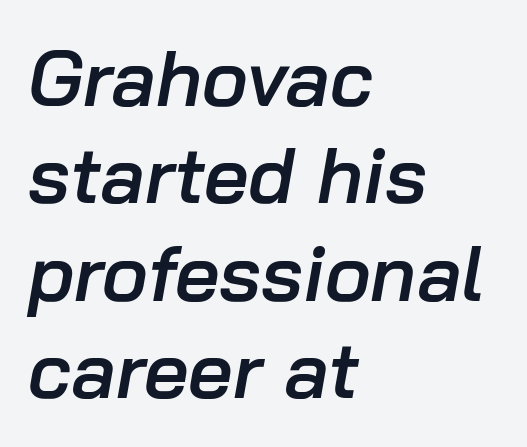
The image shows 78 px semibold type, italic (leaning right); set left-aligned, normal line spacing (1.25x), normal letter spacing, not underlined; low stroke contrast and a medium x-height.
